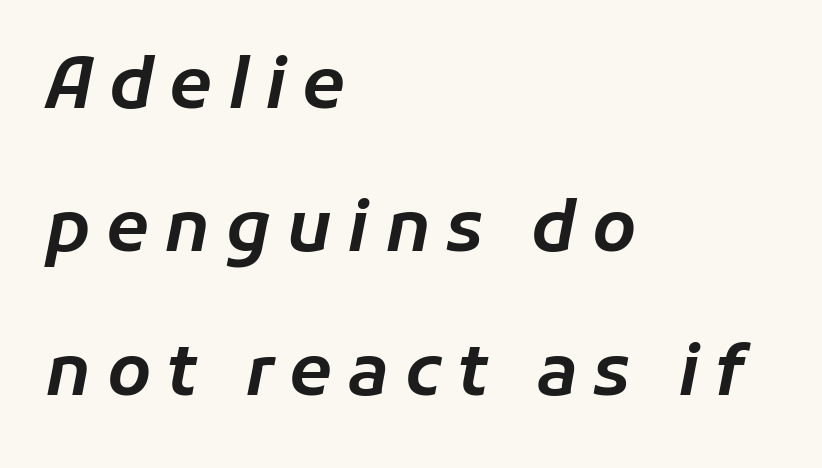
Looks like regular typesetting: each glyph gets only the width it needs. The passage shown stacks its lines with a broad gap. This rendering uses left alignment, leaving the right contour irregular. Check under the words: just untouched page. Glyph-to-glyph distance is far greater than everyday printed text.
